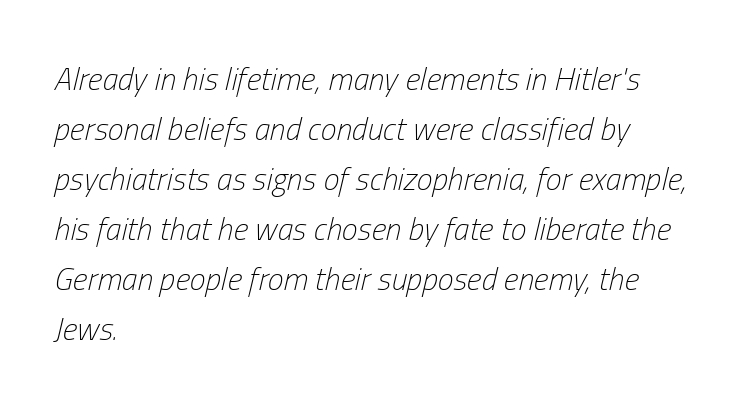
Q: Is the text bold? A: No.
Q: Is the text italic (slanted)? A: Yes, it leans right by about 13 degrees.
Q: Is the text underlined? A: No.
Q: How is the paragraph aligned? A: Left-aligned.
Q: Is the spacing between letters normal or unusually wide? A: Normal.
Q: Is the spacing between lines tight, normal or loose? A: Normal.
Q: Width (condensed, normal, or wide)? A: Condensed.
Q: Stroke contrast? A: Low.
Q: x-height? A: Medium.
Q: Monospaced? A: No.
